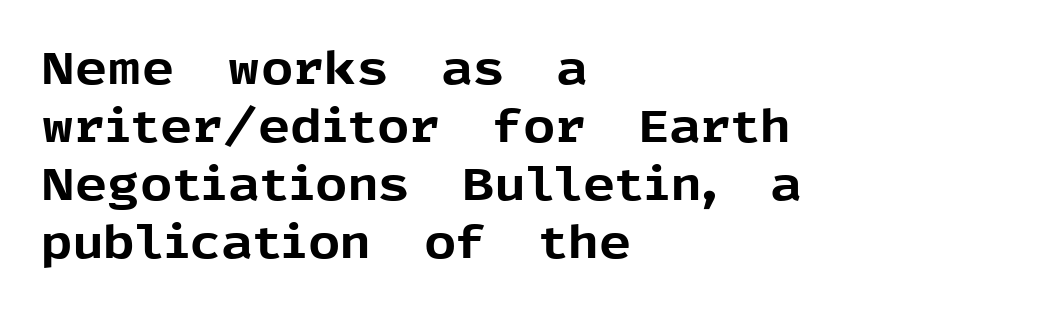
The image shows 45 px bold sans-serif type, upright; set left-aligned, normal line spacing (1.29x), normal letter spacing, not underlined; a medium x-height.
